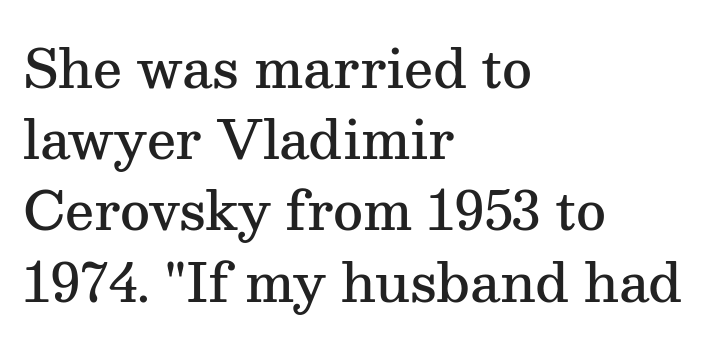
Q: Is the text bold? A: Semi-bold.
Q: Is the text italic (slanted)? A: No, it is upright.
Q: Is the typeface a serif or a sans-serif typeface? A: Serif.
Q: Is the text underlined? A: No.
Q: How is the paragraph aligned? A: Left-aligned.
Q: Is the spacing between letters normal or unusually wide? A: Normal.
Q: Is the spacing between lines tight, normal or loose? A: Normal.
Q: Width (condensed, normal, or wide)? A: Normal.
Q: Stroke contrast? A: Medium.
Q: x-height? A: Medium.
Q: Monospaced? A: No.
